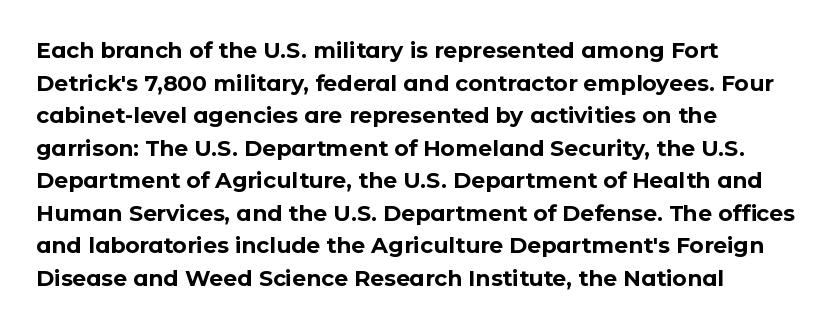
The letters stand straight up with perfectly vertical stems. Vertical spacing — default. Beneath every word, the page is bare. Typeset ragged right — the left edge is the straight one.
